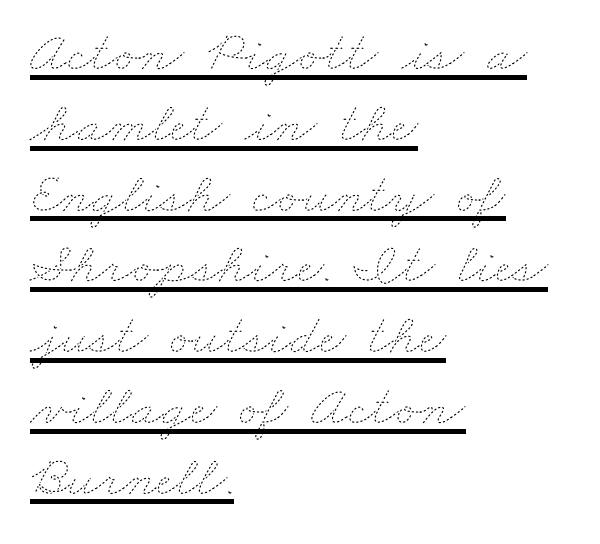
Q: Is the text bold? A: No.
Q: Is the text underlined? A: Yes.
Q: How is the paragraph aligned? A: Left-aligned.
Q: Is the spacing between letters normal or unusually wide? A: Normal.
Q: Width (condensed, normal, or wide)? A: Wide.
Q: Stroke contrast? A: Low.
Q: x-height? A: Small.
Q: Monospaced? A: No.
